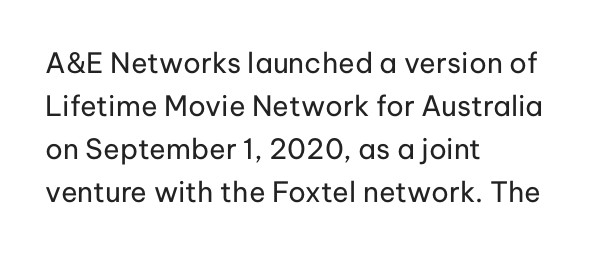
{"serif": "no", "italic": "no", "bold": "no", "weight": "regular", "width": "normal", "stroke_contrast": "low", "x_height": "medium", "monospaced": "no", "underline": "no", "align": "left", "line_spacing": "normal", "line_spacing_ratio": 1.53, "letter_spacing": "normal", "letter_spacing_em": 0.0, "glyph_px": 28}
